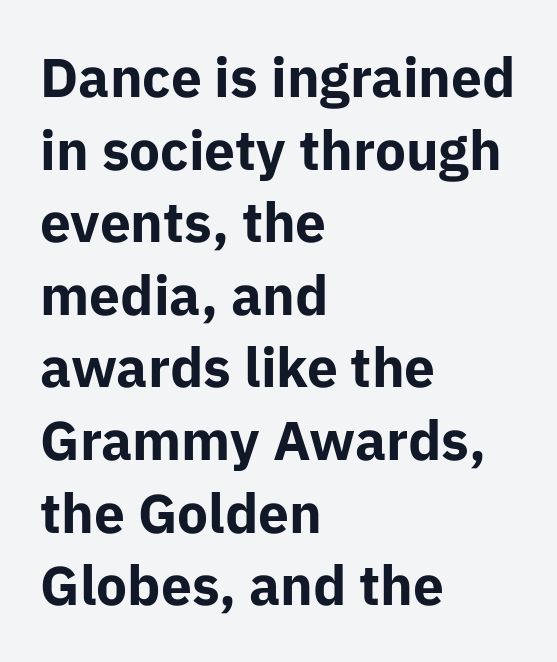
Rows of type keep a routine distance in the vertical direction. Its strokes are broad and dark, the hallmark of bold type. Note the varied advance widths — an 'i' is clearly narrower than an 'm'. Each word holds together tightly as a unit, with standard inter-letter gaps. Casual observation: everything's shoved over to the left. Grotesque or geometric, the face here clearly has no serifs.
